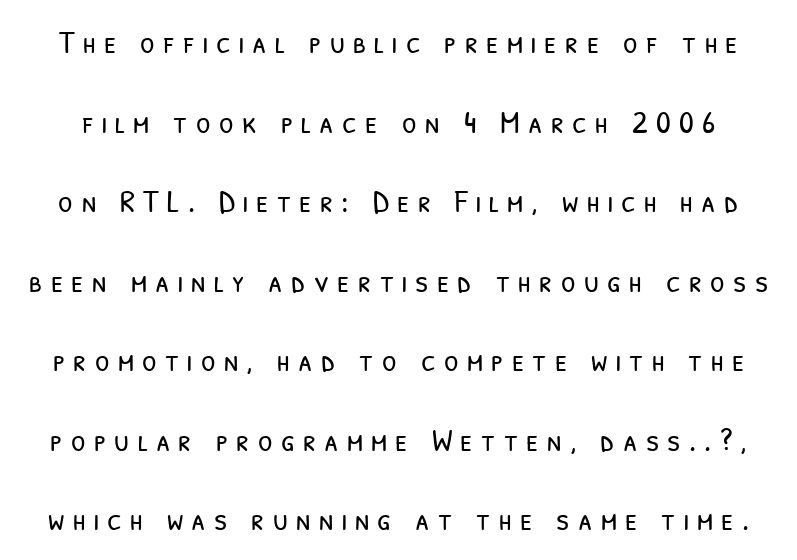
{"serif": "no", "bold": "no", "weight": "light", "width": "condensed", "stroke_contrast": "low", "x_height": "medium", "monospaced": "no", "underline": "no", "line_spacing": "loose", "line_spacing_ratio": 2.41, "letter_spacing": "wide", "letter_spacing_em": 0.25, "glyph_px": 33}
